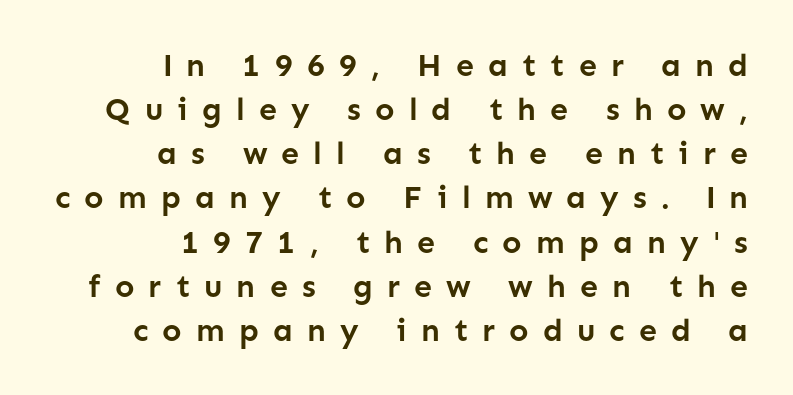
Spacing verdict: proportional, widths tailored to each character. Posture: upright roman. There is plenty of visible air inserted between adjacent glyphs. Examine the stroke ends and you'll find no serifs. Bare-footed words on every line.
